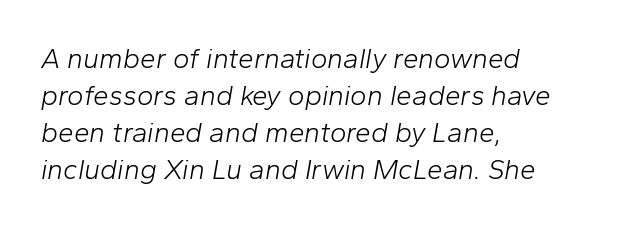
Q: Is the text bold? A: No.
Q: Is the text italic (slanted)? A: Yes, it leans right by about 10 degrees.
Q: Is the text underlined? A: No.
Q: How is the paragraph aligned? A: Left-aligned.
Q: Is the spacing between letters normal or unusually wide? A: Normal.
Q: Is the spacing between lines tight, normal or loose? A: Normal.
Q: Width (condensed, normal, or wide)? A: Normal.
Q: Stroke contrast? A: Low.
Q: x-height? A: Medium.
Q: Monospaced? A: No.
